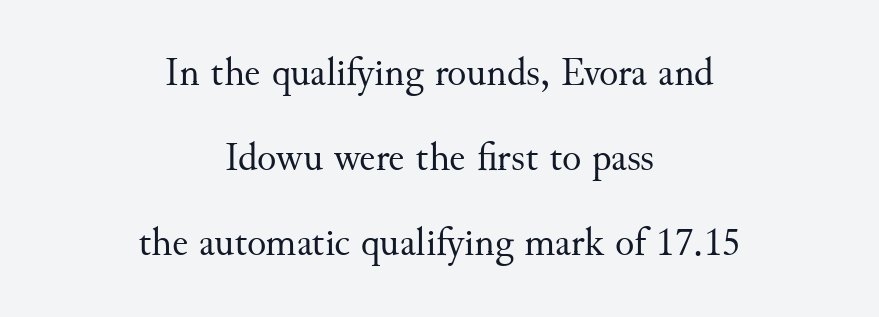
Compared with typical body copy, the letter spacing here is the same. The setting favours the middle, as headings and verse often do. The axis of the letterforms is exactly vertical. The words here are not underlined. Horizontal bands of white between lines are thick stripes.
